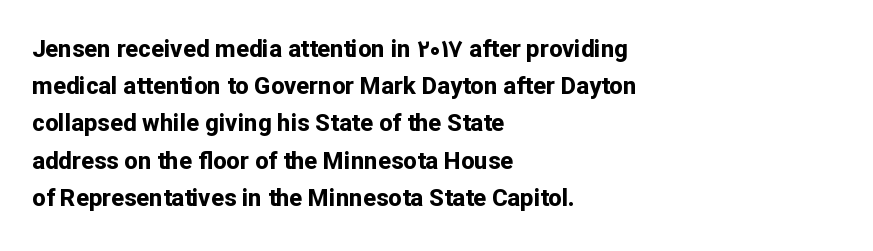
The passage shown has conventional tracking throughout. Underline: absent. The lines in this sample share a left origin and differ only in where they stop. These lines carry a lot of weight — the face is fully bold. Leading: standard. Characters remain perfectly vertical along every line.
